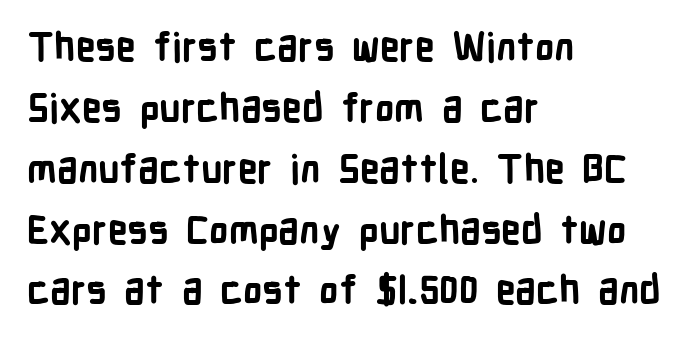
Teacher's note: observe the even left margin — that is flush-left alignment. The letters advance in unequal steps, a hallmark of proportional type. A bare baseline throughout the passage. Note: no serifs on the glyphs. A typesetter would call this zero additional tracking.
